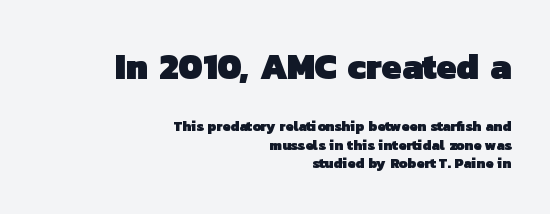
{"serif": "no", "bold": "yes", "weight": "heavy", "width": "normal", "stroke_contrast": "low", "x_height": "medium", "monospaced": "no", "underline": "no", "align": "right", "line_spacing": "normal", "line_spacing_ratio": 1.32, "letter_spacing": "normal", "letter_spacing_em": 0.0, "larger_block": "first", "size_ratio": 2.57, "glyph_px": 36}
